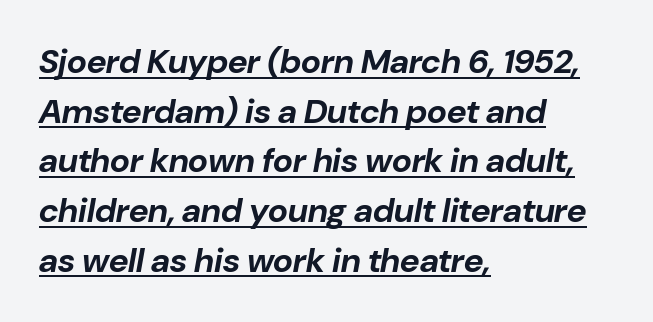
The image shows 34 px bold type, italic (leaning right); set left-aligned, normal line spacing (1.46x), normal letter spacing, underlined; low stroke contrast and a medium x-height.
